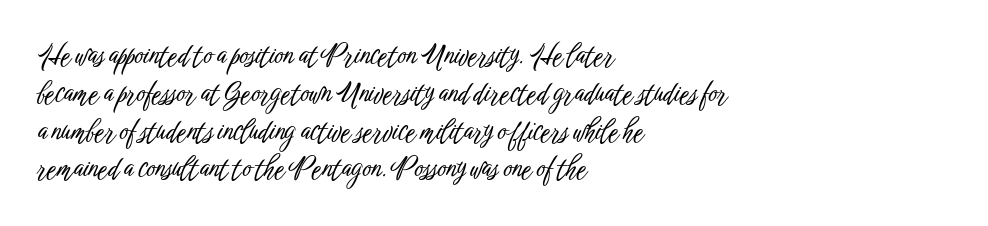
{"underline": "no", "align": "left", "line_spacing": "normal", "line_spacing_ratio": 1.4, "letter_spacing": "normal", "letter_spacing_em": 0.0, "glyph_px": 27}
